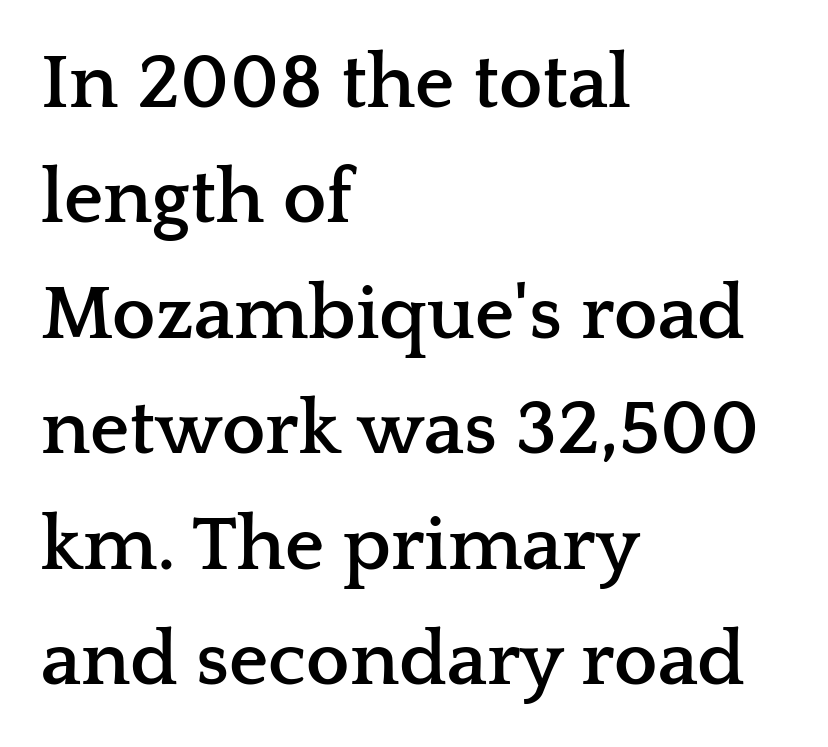
The image shows 77 px semibold, wide serif type, upright; set left-aligned, normal line spacing (1.5x), normal letter spacing, not underlined; low stroke contrast and a medium x-height.
